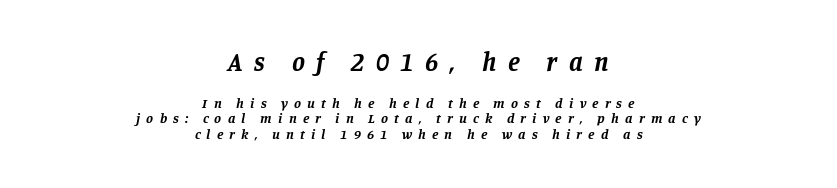
The image shows 26 px bold type, italic (leaning right); set centered, tight line spacing (1.09x), unusually wide letter spacing (+0.44 em), not underlined; the first (top) block is 1.86x larger.
